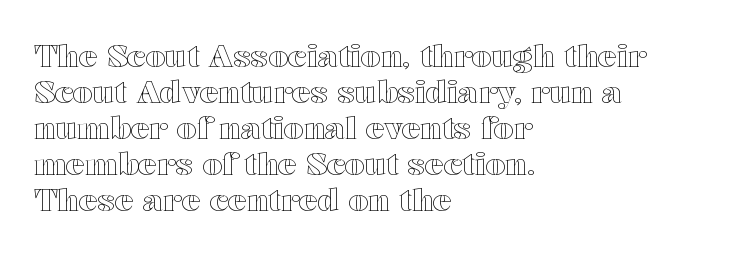
The area under the type is left untouched. The passage shown is typed in a proportional face where columns would drift. The gaps between neighbouring characters are ordinary and unremarkable. Left-aligned paragraph, ragged on the right. It's the straight-up-and-down kind of type.
